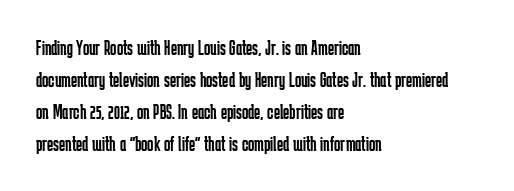
Q: Is the text bold? A: No.
Q: Is the text italic (slanted)? A: No, it is upright.
Q: Is the text underlined? A: No.
Q: How is the paragraph aligned? A: Left-aligned.
Q: Is the spacing between letters normal or unusually wide? A: Normal.
Q: Is the spacing between lines tight, normal or loose? A: Normal.
